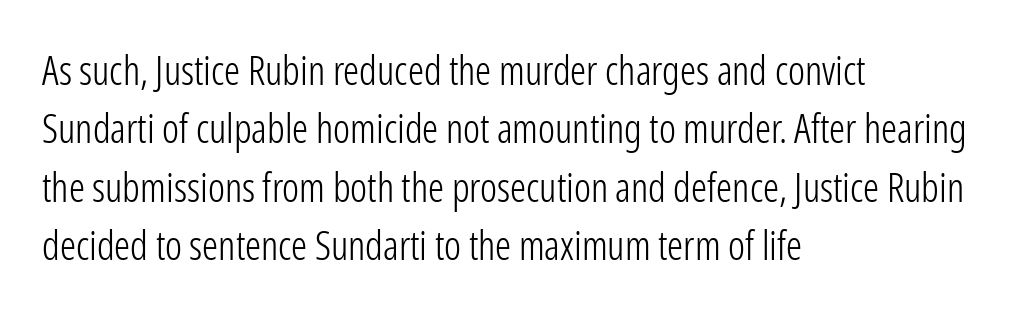
Q: Is the text bold? A: No.
Q: Is the text italic (slanted)? A: No, it is upright.
Q: Is the typeface a serif or a sans-serif typeface? A: Sans-serif.
Q: Is the text underlined? A: No.
Q: How is the paragraph aligned? A: Left-aligned.
Q: Is the spacing between letters normal or unusually wide? A: Normal.
Q: Is the spacing between lines tight, normal or loose? A: Normal.
Q: Width (condensed, normal, or wide)? A: Condensed.
Q: Stroke contrast? A: Low.
Q: x-height? A: Medium.
Q: Monospaced? A: No.
